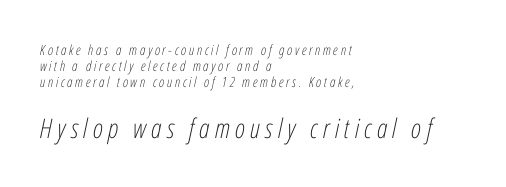
Leading is clearly below the norm, producing a dense column. The rendering applies a slant to the glyphs. Of the two passages, the one underneath uses the larger point size. Is the type heavy? It reads as light-to-regular instead. Unmarked baselines from the first word to the last. Caption: multi-line text, flush left, ragged right.
